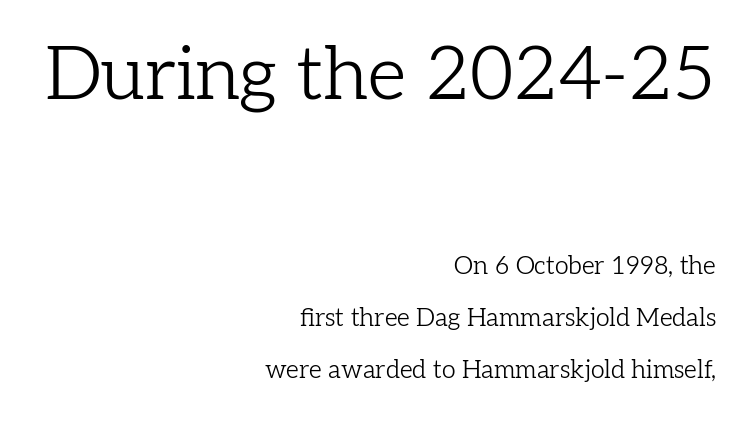
In terms of letterspacing, this is plain default setting. You can tell from the footed stems that serif type was used. The leading is generous, giving the passage an open texture. Caption: face not bold, strokes unweighted.
